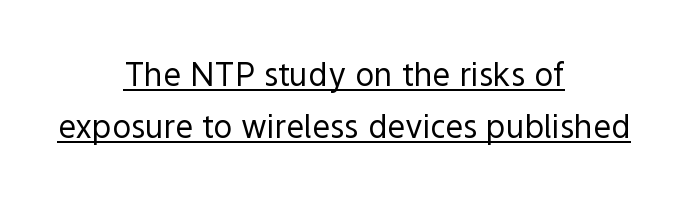
The image shows 32 px regular-weight sans-serif type, upright; set centered, normal line spacing (1.63x), normal letter spacing, underlined; a medium x-height.
